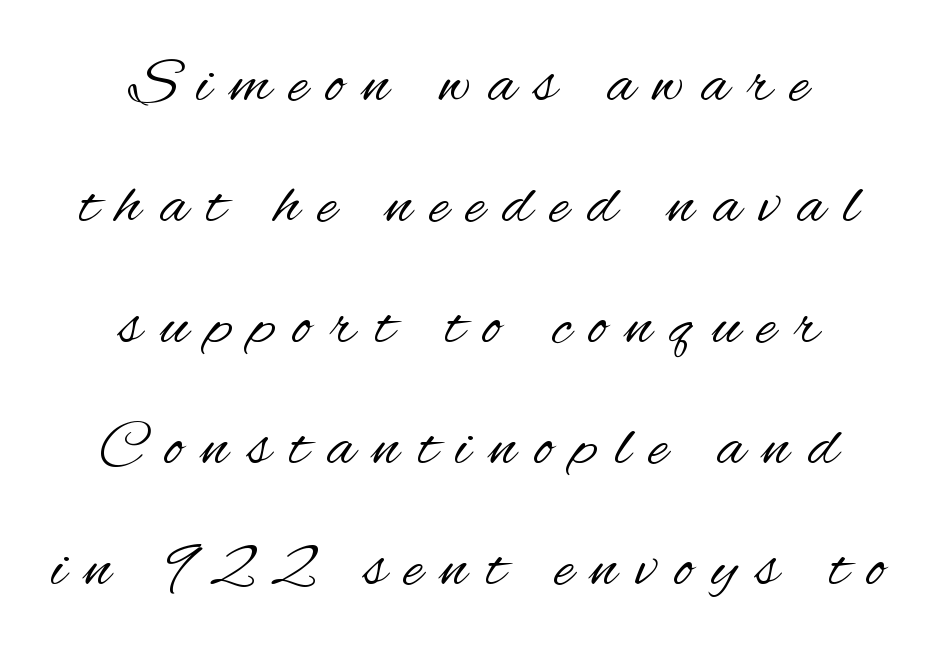
{"serif": "no", "bold": "no", "weight": "regular", "width": "condensed", "stroke_contrast": "medium", "x_height": "small", "monospaced": "no", "underline": "no", "align": "center", "line_spacing_ratio": 1.86, "letter_spacing": "wide", "letter_spacing_em": 0.29, "glyph_px": 65}
